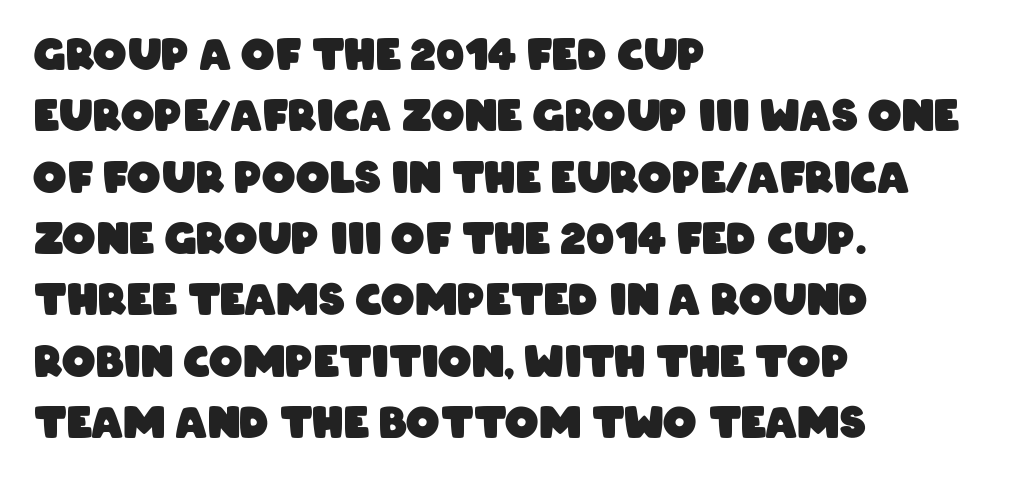
Q: Is the text bold? A: Yes.
Q: Is the typeface a serif or a sans-serif typeface? A: Sans-serif.
Q: Is the text underlined? A: No.
Q: How is the paragraph aligned? A: Left-aligned.
Q: Is the spacing between letters normal or unusually wide? A: Normal.
Q: Is the spacing between lines tight, normal or loose? A: Normal.
Q: Width (condensed, normal, or wide)? A: Condensed.
Q: Stroke contrast? A: Low.
Q: x-height? A: Large.
Q: Monospaced? A: No.
